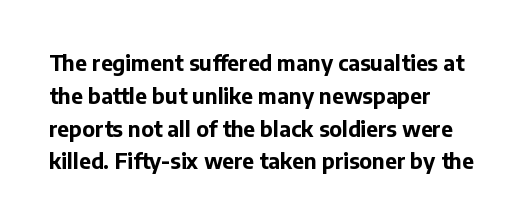
{"italic": "no", "bold": "yes", "underline": "no", "align": "left", "line_spacing": "normal", "line_spacing_ratio": 1.56, "letter_spacing": "normal", "letter_spacing_em": 0.0, "glyph_px": 21}
